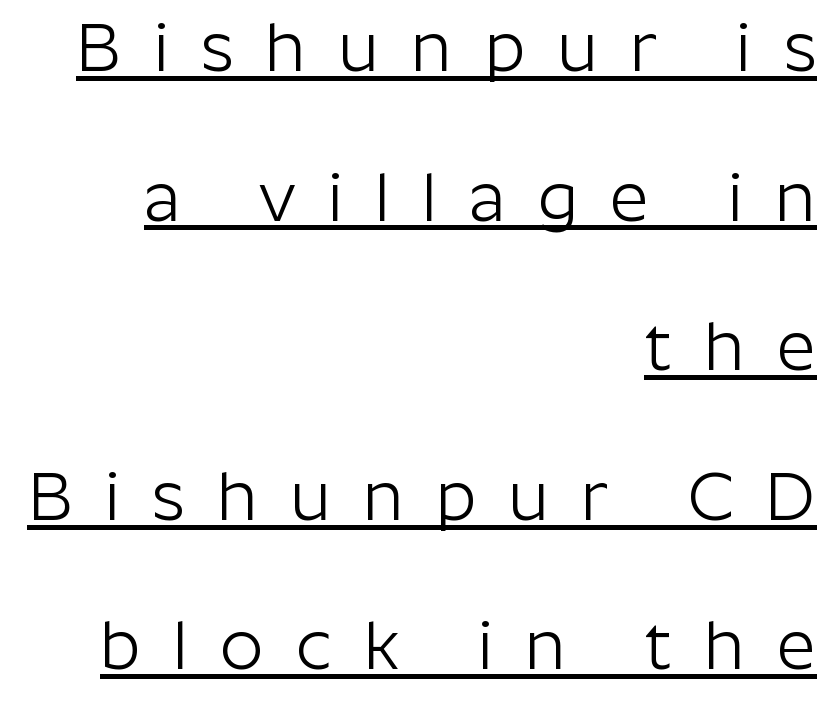
{"serif": "no", "italic": "no", "bold": "no", "weight": "light", "width": "normal", "stroke_contrast": "low", "x_height": "medium", "monospaced": "no", "underline": "yes", "align": "right", "line_spacing": "loose", "line_spacing_ratio": 2.2, "letter_spacing": "wide", "letter_spacing_em": 0.47, "glyph_px": 68}
